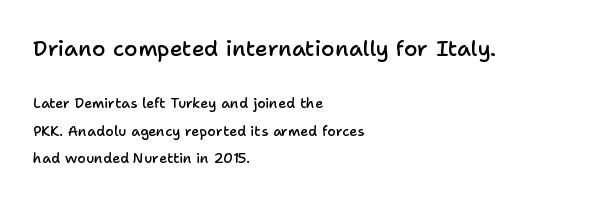
The image shows 22 px text type, upright; set left-aligned, loose line spacing (1.95x), normal letter spacing, not underlined; the first (top) block is 1.57x larger.
